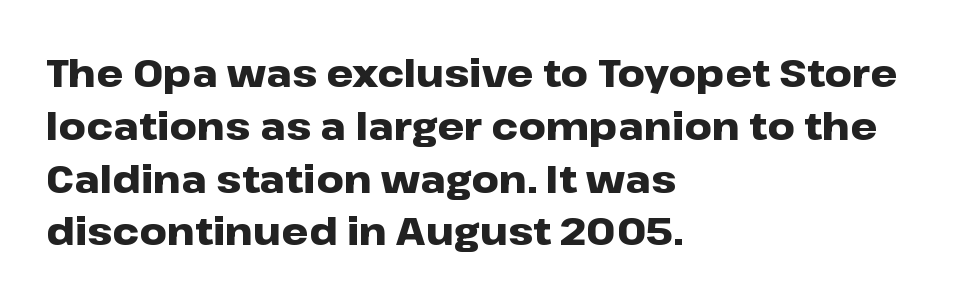
The image shows 38 px heavy, wide sans-serif type, upright; set left-aligned, normal line spacing (1.39x), normal letter spacing, not underlined; low stroke contrast and a medium x-height.
